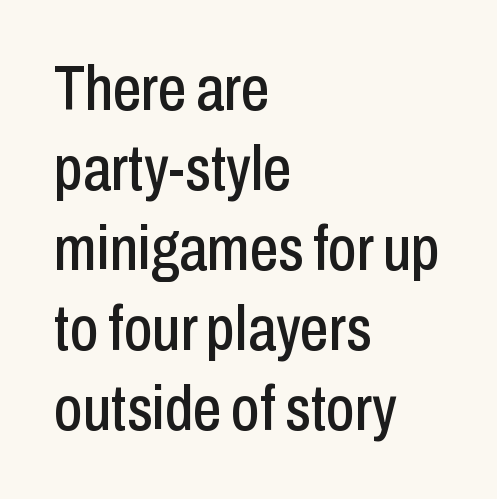
Q: Is the text italic (slanted)? A: No, it is upright.
Q: Is the typeface a serif or a sans-serif typeface? A: Sans-serif.
Q: Is the text underlined? A: No.
Q: How is the paragraph aligned? A: Left-aligned.
Q: Is the spacing between letters normal or unusually wide? A: Normal.
Q: Is the spacing between lines tight, normal or loose? A: Normal.
Q: Width (condensed, normal, or wide)? A: Condensed.
Q: Stroke contrast? A: Low.
Q: x-height? A: Medium.
Q: Monospaced? A: No.
